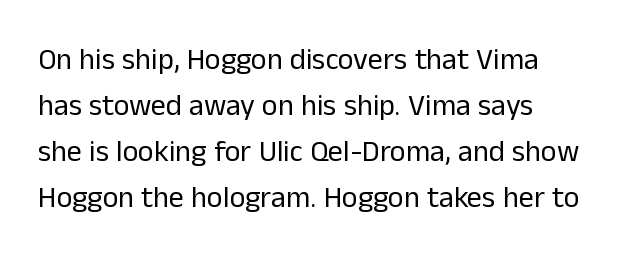
Q: Is the text bold? A: No.
Q: Is the text italic (slanted)? A: No, it is upright.
Q: Is the typeface a serif or a sans-serif typeface? A: Sans-serif.
Q: Is the text underlined? A: No.
Q: Is the spacing between letters normal or unusually wide? A: Normal.
Q: Is the spacing between lines tight, normal or loose? A: Normal.
Q: Width (condensed, normal, or wide)? A: Normal.
Q: Stroke contrast? A: Low.
Q: x-height? A: Medium.
Q: Monospaced? A: No.
